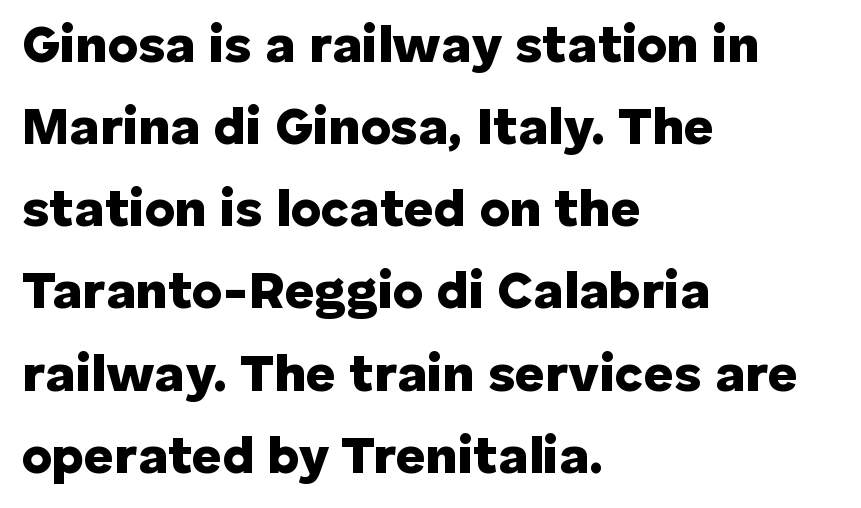
The space directly below the letters is spotless. The face used here has the dense, thick strokes of a bold. The text was rendered using a sans face with plain stroke endings. Layout note: lines flush left. Words appear dense and cohesive because spacing is normal. Looks like regular typesetting: each glyph gets only the width it needs.
